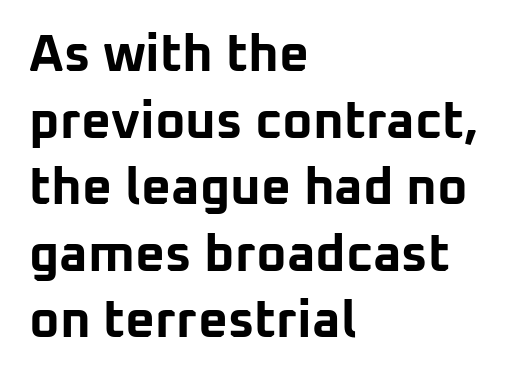
Q: Is the text bold? A: Yes.
Q: Is the text italic (slanted)? A: No, it is upright.
Q: Is the typeface a serif or a sans-serif typeface? A: Sans-serif.
Q: Is the text underlined? A: No.
Q: How is the paragraph aligned? A: Left-aligned.
Q: Is the spacing between letters normal or unusually wide? A: Normal.
Q: Is the spacing between lines tight, normal or loose? A: Normal.
Q: Width (condensed, normal, or wide)? A: Normal.
Q: Stroke contrast? A: Low.
Q: x-height? A: Medium.
Q: Monospaced? A: No.
